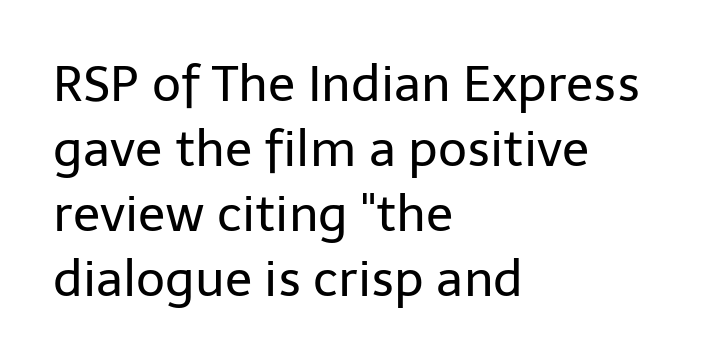
{"serif": "no", "italic": "no", "bold": "no", "weight": "regular", "width": "normal", "stroke_contrast": "low", "x_height": "medium", "monospaced": "no", "underline": "no", "align": "left", "line_spacing": "normal", "line_spacing_ratio": 1.3, "letter_spacing": "normal", "letter_spacing_em": 0.0, "glyph_px": 50}
